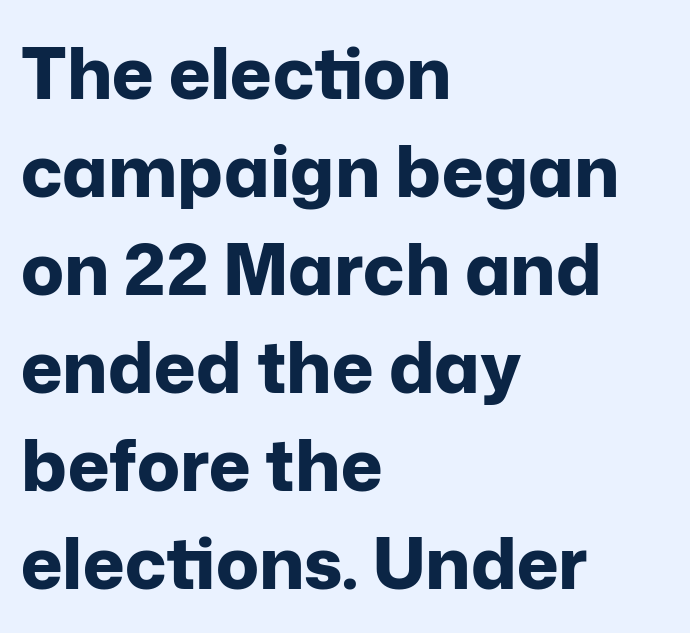
The image shows 71 px bold sans-serif type, upright; set left-aligned, normal line spacing (1.38x), normal letter spacing, not underlined; low stroke contrast and a medium x-height.
